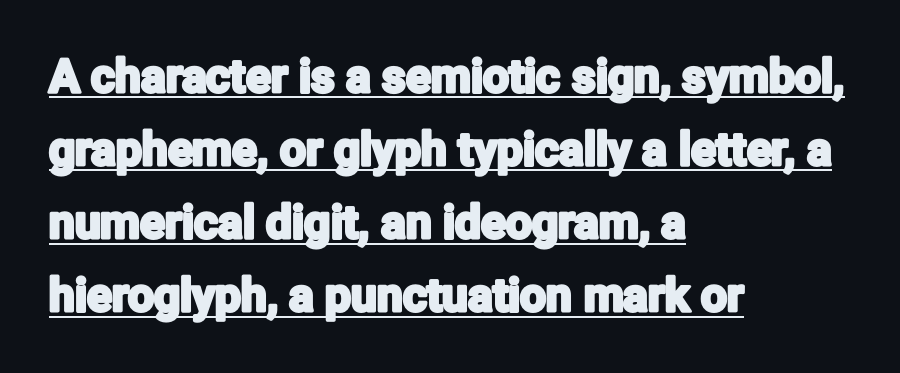
{"serif": "no", "italic": "no", "width": "condensed", "stroke_contrast": "low", "x_height": "medium", "monospaced": "no", "underline": "yes", "align": "left", "line_spacing": "normal", "line_spacing_ratio": 1.59, "letter_spacing": "normal", "letter_spacing_em": 0.0, "glyph_px": 46}
